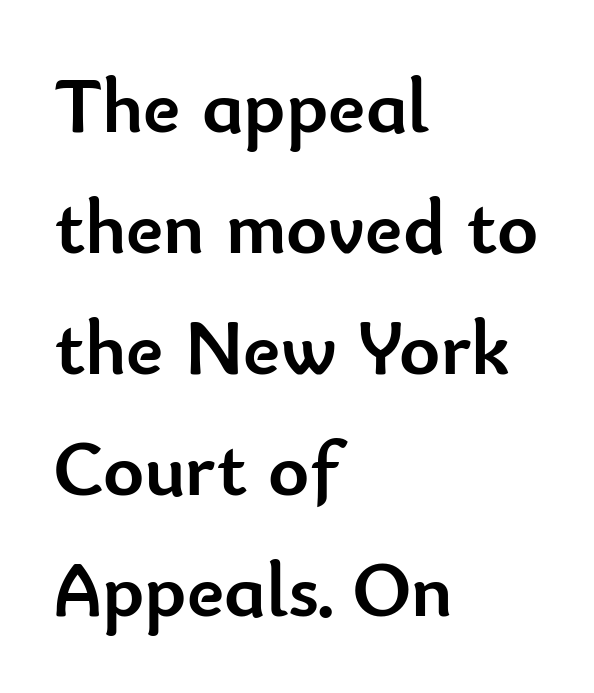
{"serif": "no", "italic": "no", "bold": "yes", "weight": "semibold", "width": "normal", "stroke_contrast": "low", "x_height": "small", "monospaced": "no", "underline": "no", "align": "left", "line_spacing": "normal", "line_spacing_ratio": 1.55, "letter_spacing": "normal", "letter_spacing_em": 0.0, "glyph_px": 78}
